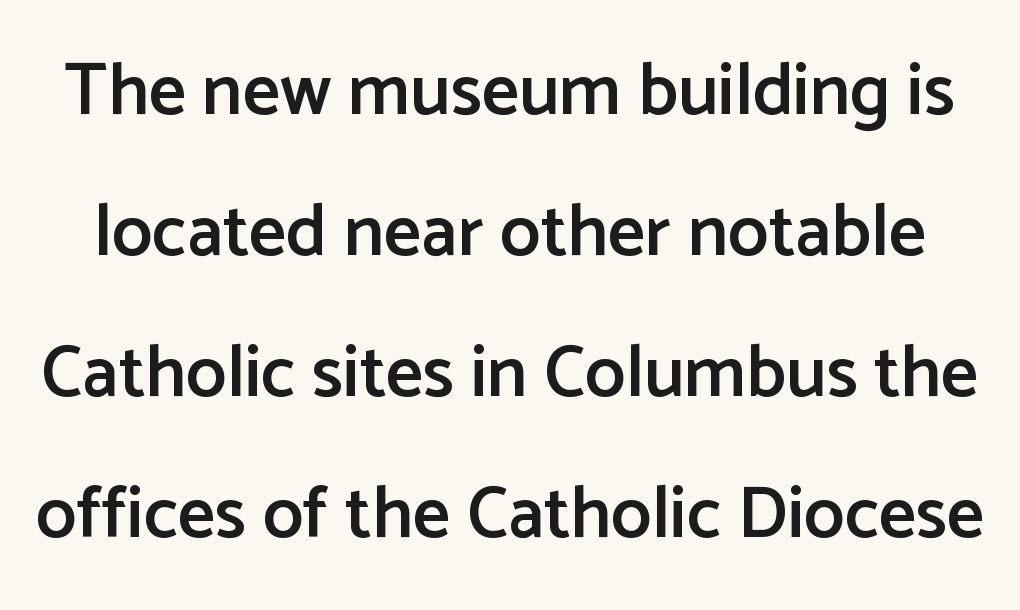
Q: Is the text bold? A: Semi-bold.
Q: Is the text italic (slanted)? A: No, it is upright.
Q: Is the typeface a serif or a sans-serif typeface? A: Sans-serif.
Q: Is the text underlined? A: No.
Q: Is the spacing between letters normal or unusually wide? A: Normal.
Q: Is the spacing between lines tight, normal or loose? A: Loose.
Q: Width (condensed, normal, or wide)? A: Normal.
Q: Stroke contrast? A: Low.
Q: x-height? A: Medium.
Q: Monospaced? A: No.
